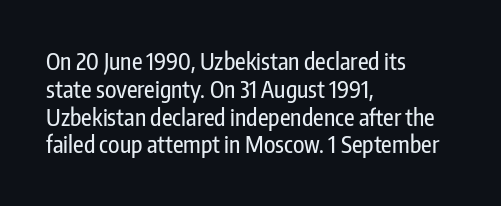
Here the glyphs are tracked normally, forming tight word shapes. The specimen omits any rule beneath the text block's lines. Vertical strokes here are truly vertical. The lines in this sample share a left origin and differ only in where they stop.
